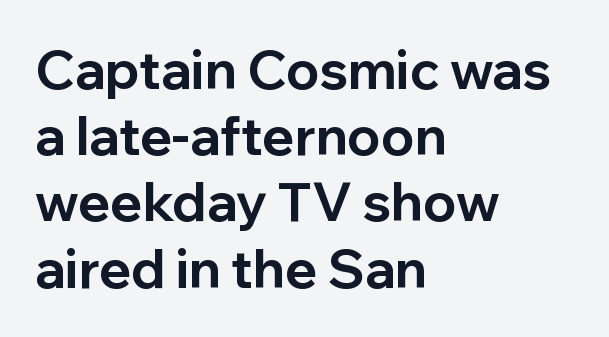
Q: Is the text bold? A: Yes.
Q: Is the text italic (slanted)? A: No, it is upright.
Q: Is the typeface a serif or a sans-serif typeface? A: Sans-serif.
Q: Is the text underlined? A: No.
Q: How is the paragraph aligned? A: Left-aligned.
Q: Is the spacing between letters normal or unusually wide? A: Normal.
Q: Is the spacing between lines tight, normal or loose? A: Normal.
Q: Width (condensed, normal, or wide)? A: Normal.
Q: Stroke contrast? A: Low.
Q: x-height? A: Medium.
Q: Monospaced? A: No.
